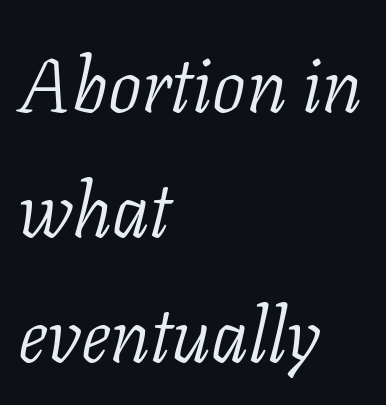
Characters are canted at an angle relative to the baseline's perpendicular. Weight: in the light-to-regular range. Teacher's note: observe the even left margin — that is flush-left alignment. The characters display serif detailing at their extremities.
